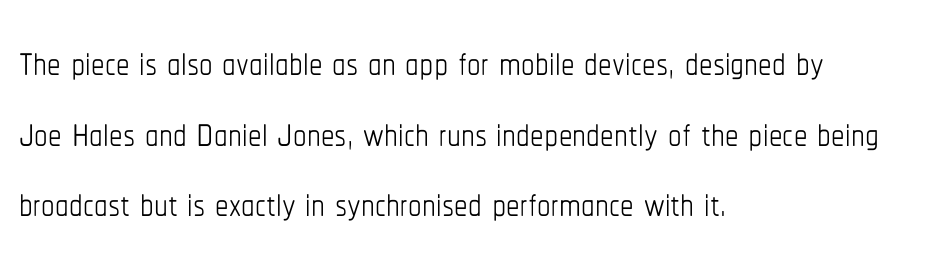
Q: Is the text bold? A: No.
Q: Is the text italic (slanted)? A: No, it is upright.
Q: Is the text underlined? A: No.
Q: How is the paragraph aligned? A: Left-aligned.
Q: Is the spacing between letters normal or unusually wide? A: Normal.
Q: Is the spacing between lines tight, normal or loose? A: Normal.
Q: Width (condensed, normal, or wide)? A: Condensed.
Q: Stroke contrast? A: Low.
Q: x-height? A: Medium.
Q: Monospaced? A: No.
